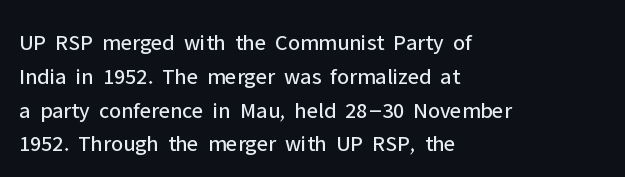
The image shows 23 px text type, upright; set left-aligned, normal line spacing (1.47x), normal letter spacing, not underlined.
